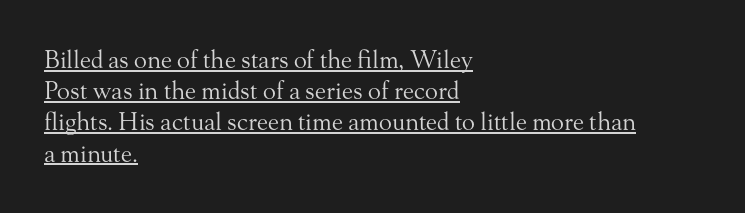
Q: Is the text bold? A: No.
Q: Is the text italic (slanted)? A: No, it is upright.
Q: Is the text underlined? A: Yes.
Q: How is the paragraph aligned? A: Left-aligned.
Q: Is the spacing between letters normal or unusually wide? A: Normal.
Q: Is the spacing between lines tight, normal or loose? A: Normal.
